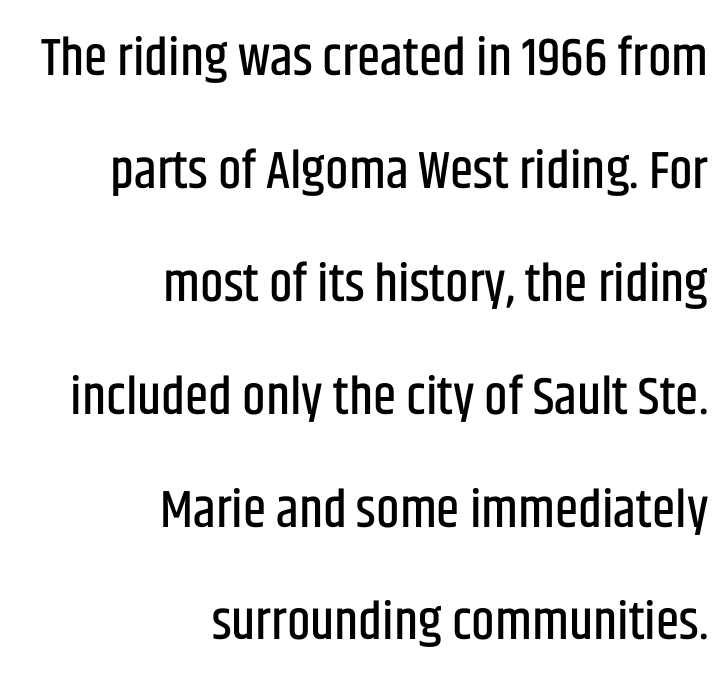
Q: Is the text italic (slanted)? A: No, it is upright.
Q: Is the typeface a serif or a sans-serif typeface? A: Sans-serif.
Q: Is the text underlined? A: No.
Q: How is the paragraph aligned? A: Right-aligned.
Q: Is the spacing between letters normal or unusually wide? A: Normal.
Q: Is the spacing between lines tight, normal or loose? A: Loose.
Q: Width (condensed, normal, or wide)? A: Condensed.
Q: Stroke contrast? A: Low.
Q: x-height? A: Large.
Q: Monospaced? A: No.
